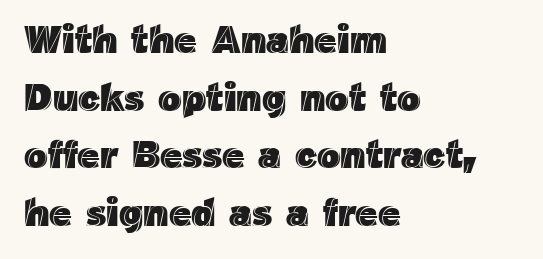
The image shows 39 px text type, upright; set left-aligned, normal line spacing (1.48x), normal letter spacing, not underlined; a medium x-height.
